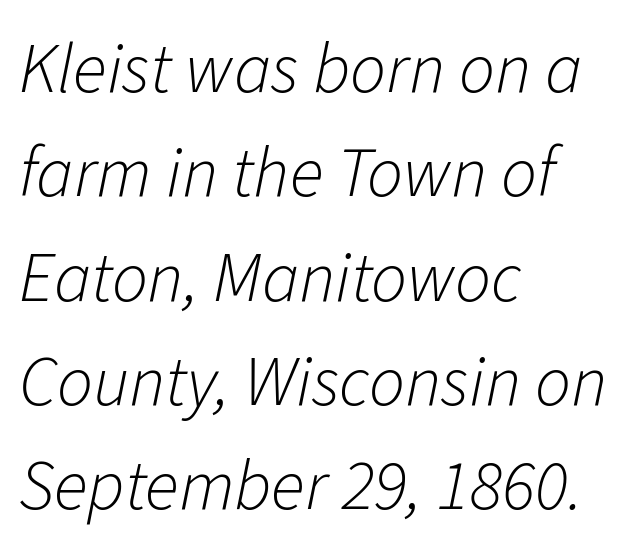
The image shows 71 px light type, italic (leaning right); set left-aligned, normal line spacing (1.47x), normal letter spacing, not underlined; low stroke contrast and a medium x-height.
